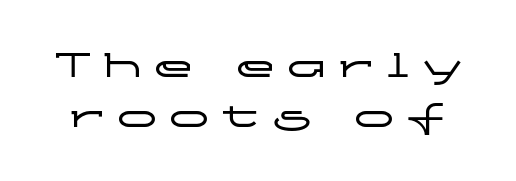
{"serif": "no", "italic": "no", "width": "wide", "stroke_contrast": "low", "x_height": "medium", "monospaced": "no", "underline": "no", "line_spacing": "normal", "line_spacing_ratio": 1.26, "letter_spacing": "wide", "letter_spacing_em": 0.3, "glyph_px": 40}
